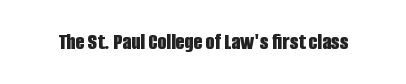
The image shows 23 px bold type, upright; set normal letter spacing, not underlined.
